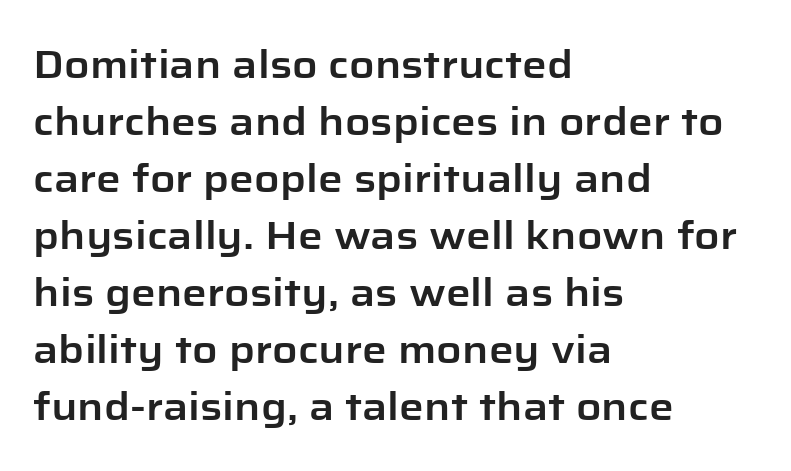
The image shows 39 px sans-serif type, upright; set left-aligned, normal line spacing (1.46x), normal letter spacing, not underlined; low stroke contrast and a medium x-height.
